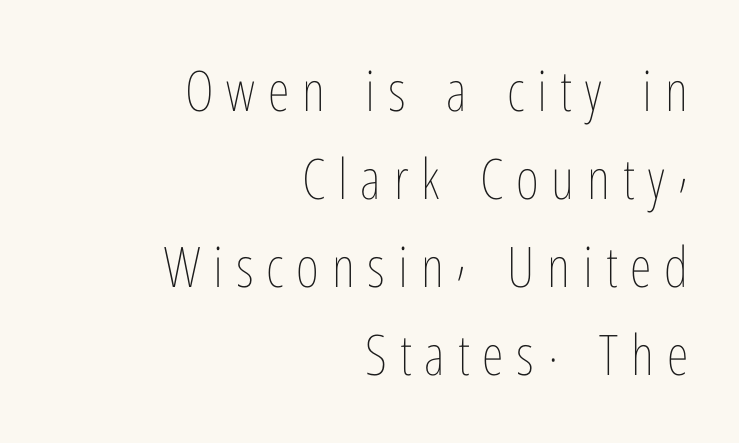
The image shows 56 px thin, condensed type, upright; set right-aligned, normal line spacing (1.57x), unusually wide letter spacing (+0.23 em), not underlined; low stroke contrast and a medium x-height.
